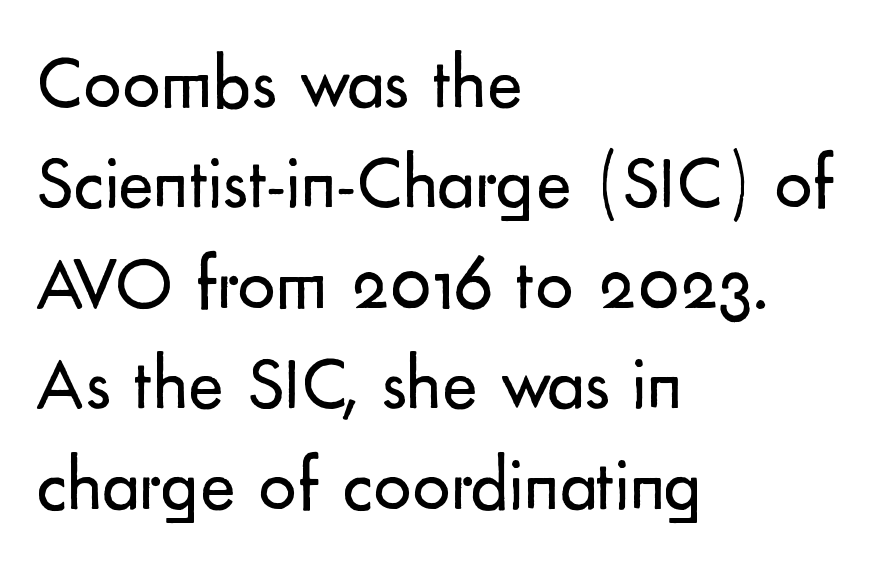
The image shows 75 px regular-weight sans-serif type, upright; set left-aligned, normal line spacing (1.34x), normal letter spacing, not underlined; low stroke contrast and a small x-height.
